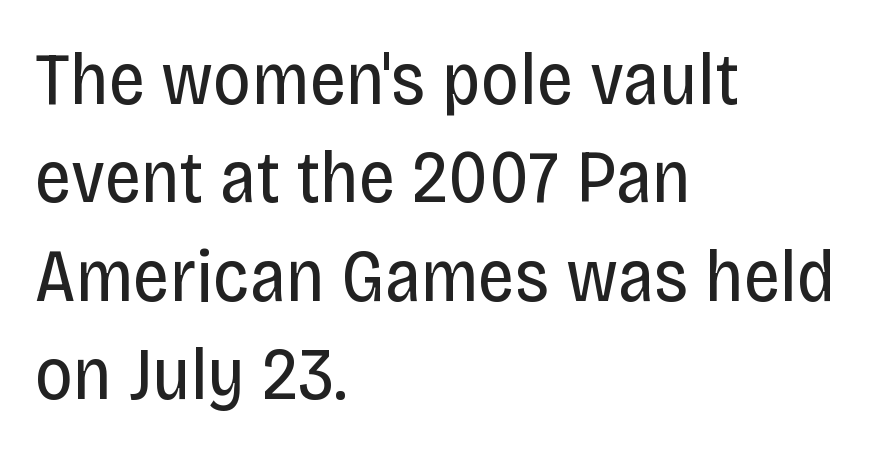
{"serif": "no", "italic": "no", "bold": "no", "weight": "regular", "width": "condensed", "stroke_contrast": "low", "x_height": "large", "monospaced": "no", "underline": "no", "align": "left", "line_spacing": "normal", "line_spacing_ratio": 1.33, "letter_spacing": "normal", "letter_spacing_em": 0.0, "glyph_px": 74}
